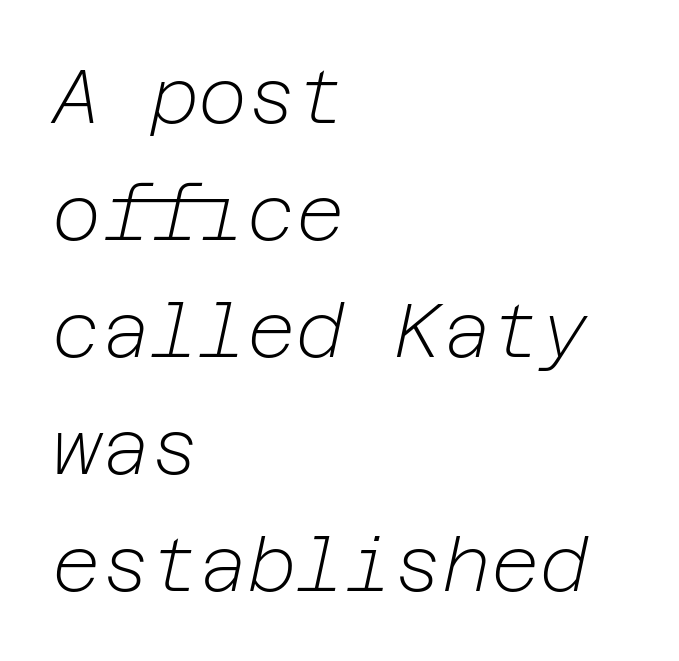
The image shows 75 px light type, italic (leaning right); set left-aligned, normal line spacing (1.56x), normal letter spacing, not underlined; low stroke contrast and a medium x-height.
